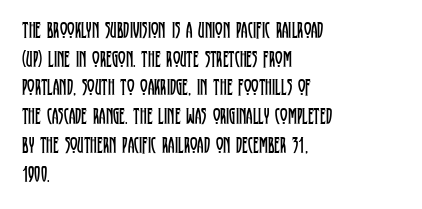
The lines sit at an ordinary, default distance from one another. The text block is weighted toward the left margin, trailing off unevenly rightward. Tracking value appears to be zero — textbook default spacing. Has an underline been added? It has not. Stroke mass is kept to a normal reading level or below.
